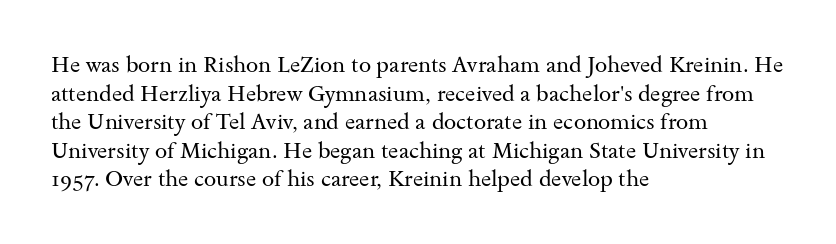
{"italic": "no", "bold": "no", "underline": "no", "align": "left", "line_spacing": "normal", "line_spacing_ratio": 1.3, "letter_spacing": "normal", "letter_spacing_em": 0.0, "glyph_px": 22}
